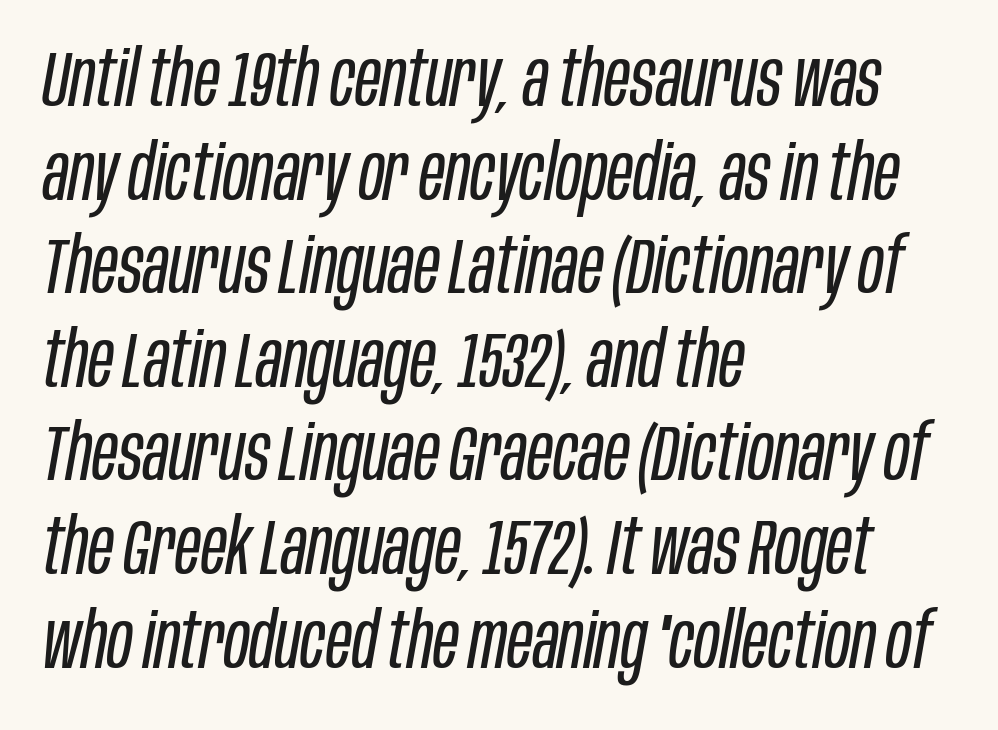
The image shows 78 px regular-weight, condensed type, italic (leaning right); set left-aligned, line spacing 1.2x, normal letter spacing, not underlined; low stroke contrast and a large x-height.
